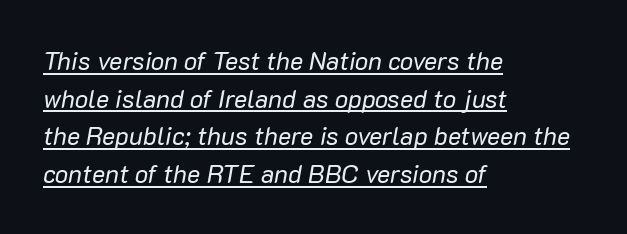
Q: Is the text bold? A: No.
Q: Is the text italic (slanted)? A: Yes, it leans right by about 10 degrees.
Q: Is the text underlined? A: Yes.
Q: How is the paragraph aligned? A: Left-aligned.
Q: Is the spacing between letters normal or unusually wide? A: Normal.
Q: Is the spacing between lines tight, normal or loose? A: Normal.
